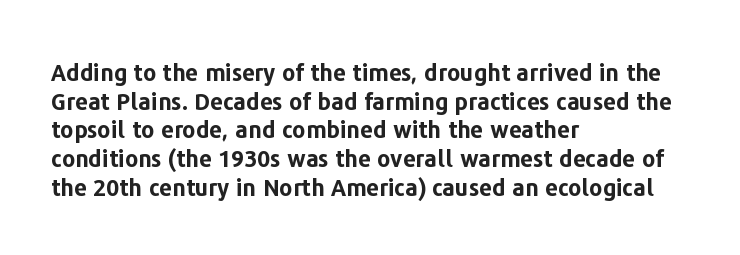
In CSS terms this would be text-align: left. On the weight axis this lands at bold, roughly 700. No word sits above an underline. Regarding leading, the lines here are spaced in the standard way. Quick note: not italic, upright. Glyph-to-glyph distance matches everyday printed text.
